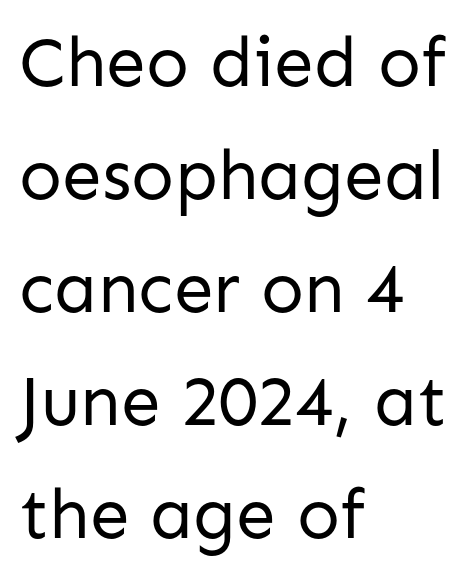
{"serif": "no", "italic": "no", "bold": "no", "weight": "regular", "width": "normal", "stroke_contrast": "low", "x_height": "medium", "monospaced": "no", "underline": "no", "align": "left", "line_spacing": "normal", "line_spacing_ratio": 1.59, "letter_spacing": "normal", "letter_spacing_em": 0.0, "glyph_px": 71}
